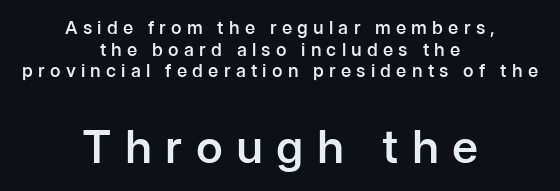
{"serif": "no", "italic": "no", "bold": "semi", "weight": "semibold", "width": "normal", "stroke_contrast": "low", "x_height": "medium", "monospaced": "no", "underline": "no", "align": "center", "line_spacing_ratio": 1.2, "letter_spacing": "wide", "letter_spacing_em": 0.29, "larger_block": "second", "size_ratio": 2.56, "glyph_px": 46}
